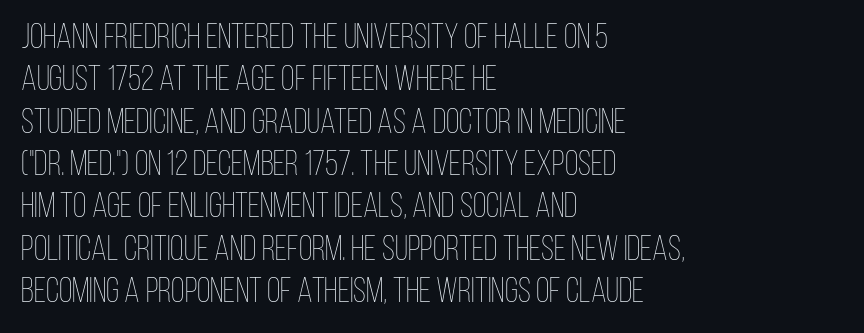
This sample uses plain, unmodified letter spacing. These lines are rendered in a variable-pitch font. Has an underline been added? It has not. The paragraph has a hard left edge and a soft right edge.
